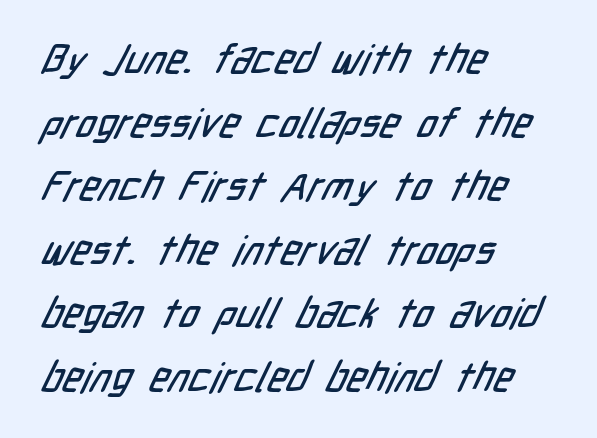
Q: Is the typeface a serif or a sans-serif typeface? A: Sans-serif.
Q: Is the text underlined? A: No.
Q: How is the paragraph aligned? A: Left-aligned.
Q: Is the spacing between letters normal or unusually wide? A: Normal.
Q: Is the spacing between lines tight, normal or loose? A: Normal.
Q: Width (condensed, normal, or wide)? A: Condensed.
Q: Stroke contrast? A: Low.
Q: x-height? A: Medium.
Q: Monospaced? A: No.
